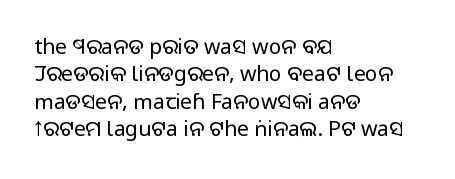
The image shows 21 px text type, upright; set left-aligned, normal line spacing (1.3x), normal letter spacing, not underlined.
